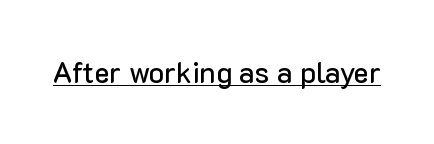
No feet cap the strokes, marking this as sans-serif type. Do the characters align in a grid? No, the font is proportional. Characters follow at the spacing the type designer built in. Glance below the letters and you will spot a drawn line. Nope, not italic — everything's standing straight.
